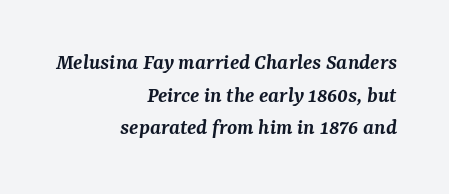
{"italic": "yes", "lean": "right", "slant_degrees": 7, "bold": "semi", "underline": "no", "align": "right", "line_spacing": "normal", "line_spacing_ratio": 1.42, "letter_spacing": "normal", "letter_spacing_em": 0.0, "glyph_px": 23}
